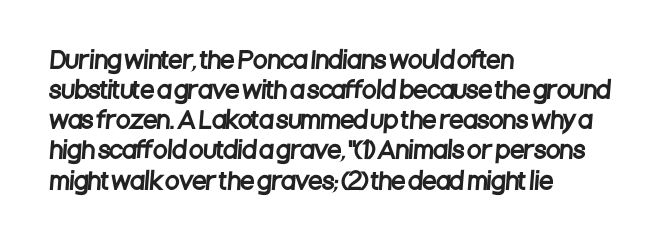
The image shows 23 px text type; set left-aligned, normal line spacing (1.31x), normal letter spacing, not underlined.
